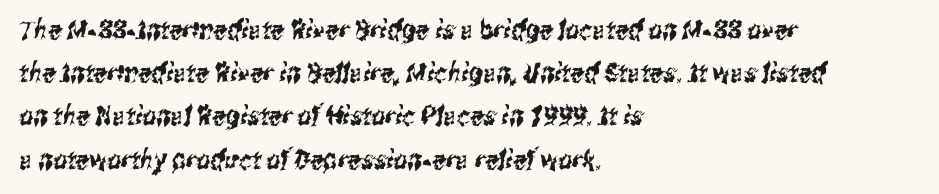
Q: Is the text underlined? A: No.
Q: How is the paragraph aligned? A: Left-aligned.
Q: Is the spacing between letters normal or unusually wide? A: Normal.
Q: Is the spacing between lines tight, normal or loose? A: Normal.
